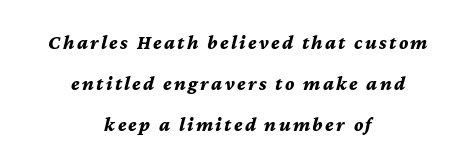
In CSS terms this would be text-align: center. Unmarked baselines from the first word to the last. Emphasis by weight is at full strength: bold. Posture: slanted.
